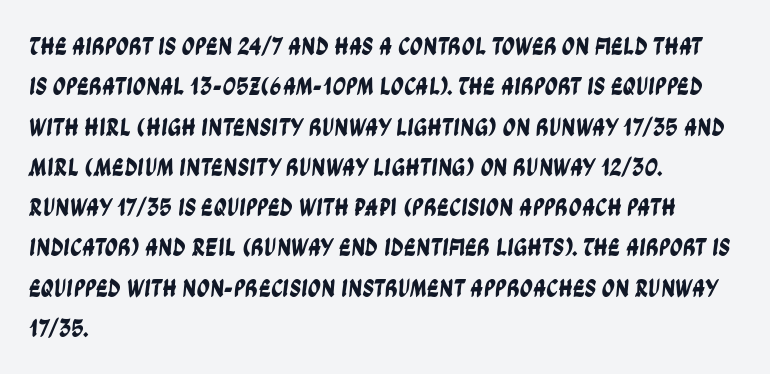
The image shows 26 px text type; set left-aligned, normal line spacing (1.55x), normal letter spacing, not underlined.
